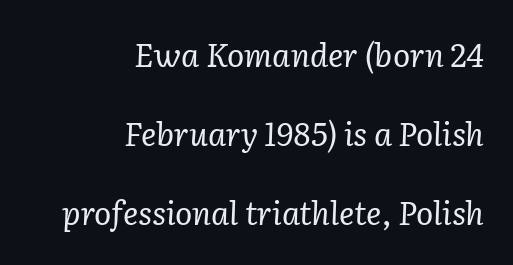
These lines stand farther apart than default settings would place them. Note: serifs present on the glyphs. Each letter keeps its own natural width here, so spacing adapts to shape. Beneath every word, the page is bare.
